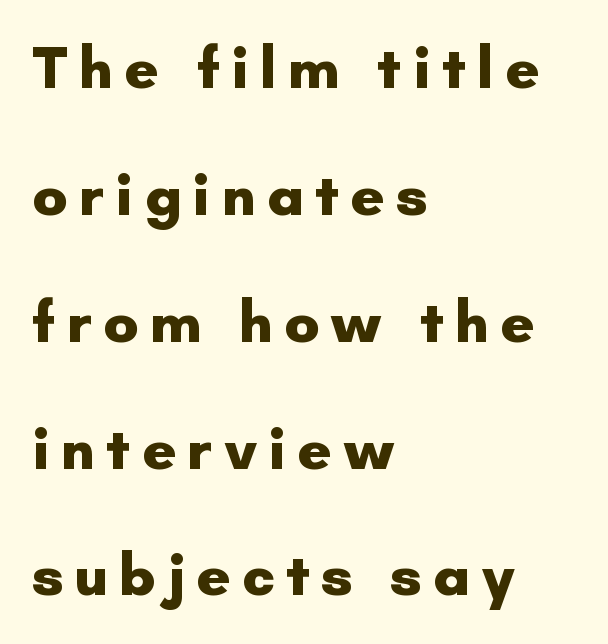
The image shows 59 px heavy sans-serif type, upright; set left-aligned, loose line spacing (2.15x), not underlined; low stroke contrast and a small x-height.
